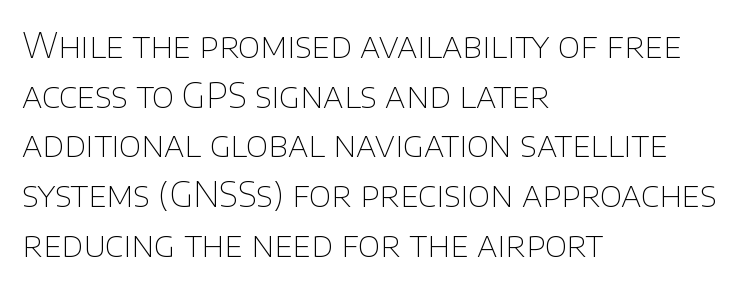
Q: Is the text bold? A: No.
Q: Is the text italic (slanted)? A: No, it is upright.
Q: Is the typeface a serif or a sans-serif typeface? A: Sans-serif.
Q: Is the text underlined? A: No.
Q: How is the paragraph aligned? A: Left-aligned.
Q: Is the spacing between letters normal or unusually wide? A: Normal.
Q: Is the spacing between lines tight, normal or loose? A: Normal.
Q: Width (condensed, normal, or wide)? A: Normal.
Q: Stroke contrast? A: Low.
Q: x-height? A: Large.
Q: Monospaced? A: No.
